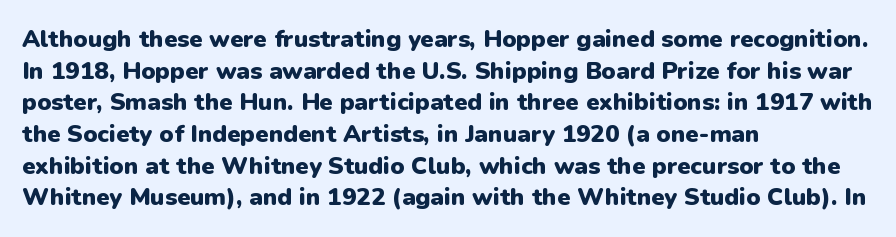
The image shows 24 px bold type, upright; set left-aligned, normal line spacing (1.32x), normal letter spacing, not underlined.
